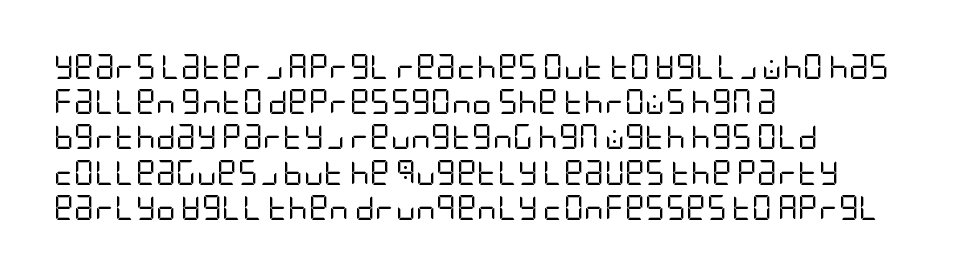
{"italic": "no", "bold": "no", "underline": "no", "align": "left", "line_spacing": "normal", "line_spacing_ratio": 1.41, "letter_spacing": "normal", "letter_spacing_em": 0.0, "glyph_px": 25}
